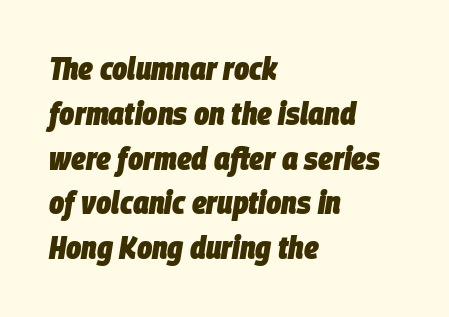
Q: Is the text bold? A: Yes.
Q: Is the text italic (slanted)? A: Yes, it leans right by about 9 degrees.
Q: Is the text underlined? A: No.
Q: How is the paragraph aligned? A: Left-aligned.
Q: Is the spacing between letters normal or unusually wide? A: Normal.
Q: Is the spacing between lines tight, normal or loose? A: Normal.
Q: Width (condensed, normal, or wide)? A: Condensed.
Q: Stroke contrast? A: Low.
Q: x-height? A: Large.
Q: Monospaced? A: No.
